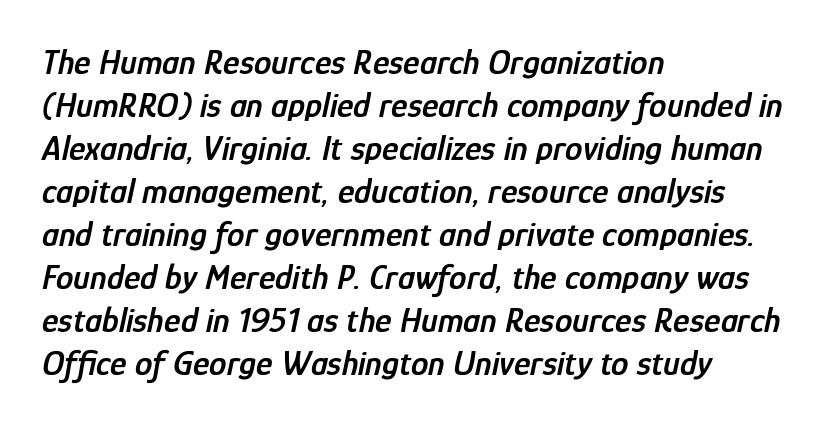
Q: Is the text bold? A: Semi-bold.
Q: Is the text italic (slanted)? A: Yes, it leans right by about 12 degrees.
Q: Is the text underlined? A: No.
Q: How is the paragraph aligned? A: Left-aligned.
Q: Is the spacing between letters normal or unusually wide? A: Normal.
Q: Width (condensed, normal, or wide)? A: Condensed.
Q: Stroke contrast? A: Low.
Q: x-height? A: Medium.
Q: Monospaced? A: No.
